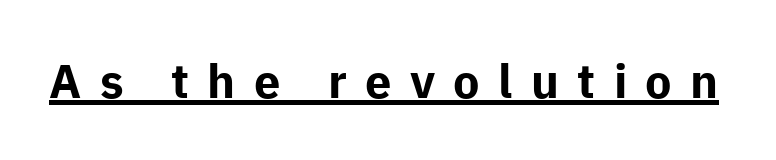
Q: Is the text bold? A: Yes.
Q: Is the text italic (slanted)? A: No, it is upright.
Q: Is the typeface a serif or a sans-serif typeface? A: Sans-serif.
Q: Is the text underlined? A: Yes.
Q: Is the spacing between letters normal or unusually wide? A: Unusually wide.
Q: Width (condensed, normal, or wide)? A: Normal.
Q: Stroke contrast? A: Low.
Q: x-height? A: Medium.
Q: Monospaced? A: No.
